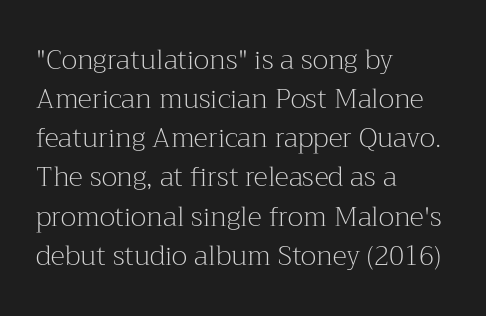
Default kerning and tracking; the words read as compact shapes. No heavy texture on the line: the type isn't bold. A roman cut, with each character standing at attention. Notice how the passage keeps a crisp vertical edge on the left only. Bare-footed words on every line.
